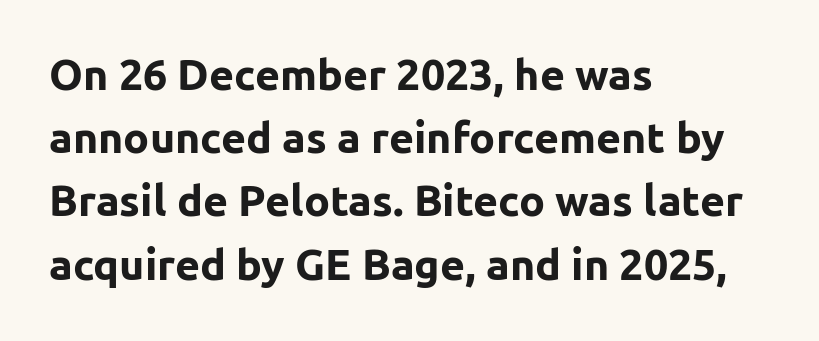
A dark, heavy texture on the line: the type is bold. Style check: upright. Each line starts at the same left margin while the right side varies. Horizontal bands of white between lines are of average thickness.
